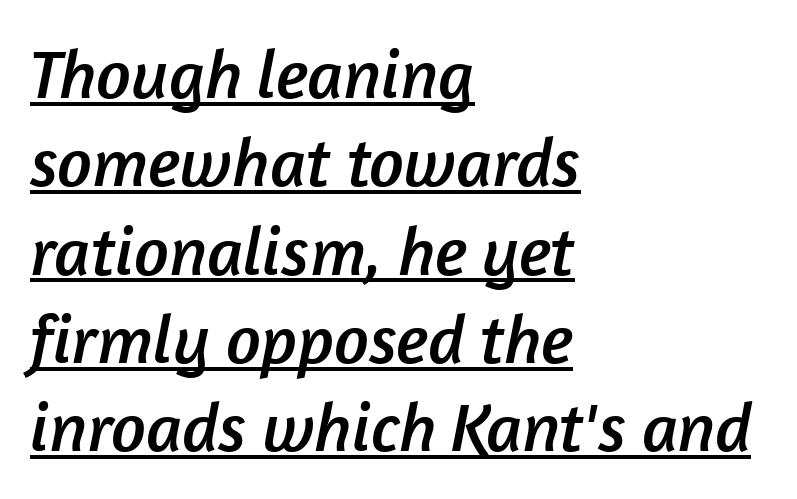
The image shows 69 px sans-serif type; set left-aligned, normal line spacing (1.28x), normal letter spacing, underlined; low stroke contrast and a medium x-height.
